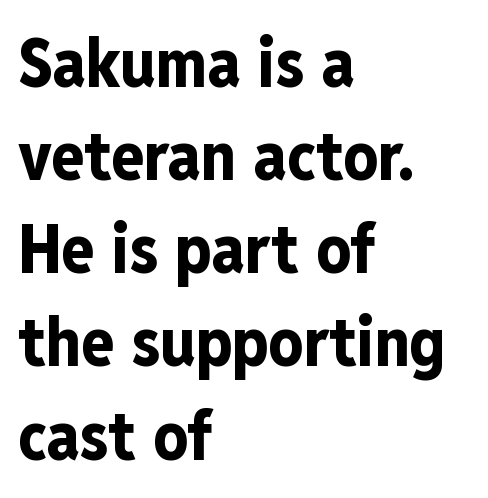
{"serif": "no", "italic": "no", "bold": "yes", "weight": "bold", "width": "condensed", "stroke_contrast": "low", "x_height": "medium", "monospaced": "no", "underline": "no", "align": "left", "line_spacing": "normal", "line_spacing_ratio": 1.37, "letter_spacing": "normal", "letter_spacing_em": 0.0, "glyph_px": 68}
